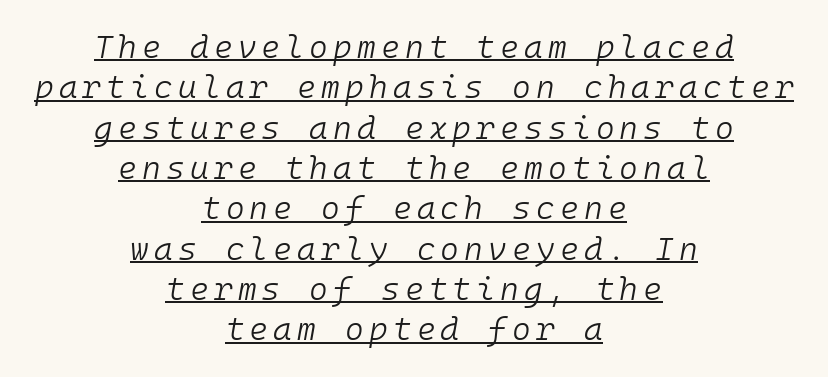
Q: Is the text bold? A: No.
Q: Is the text italic (slanted)? A: Yes, it leans right by about 10 degrees.
Q: Is the text underlined? A: Yes.
Q: How is the paragraph aligned? A: Centered.
Q: Is the spacing between lines tight, normal or loose? A: Normal.
Q: Width (condensed, normal, or wide)? A: Normal.
Q: Stroke contrast? A: Low.
Q: x-height? A: Medium.
Q: Monospaced? A: Yes.
